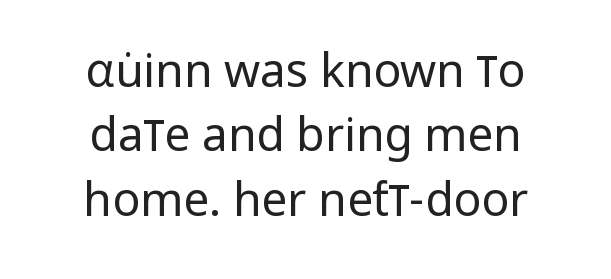
{"serif": "no", "italic": "no", "bold": "no", "weight": "regular", "width": "condensed", "stroke_contrast": "low", "x_height": "large", "monospaced": "no", "underline": "no", "align": "center", "line_spacing": "normal", "line_spacing_ratio": 1.4, "letter_spacing": "normal", "letter_spacing_em": 0.0, "glyph_px": 46}
